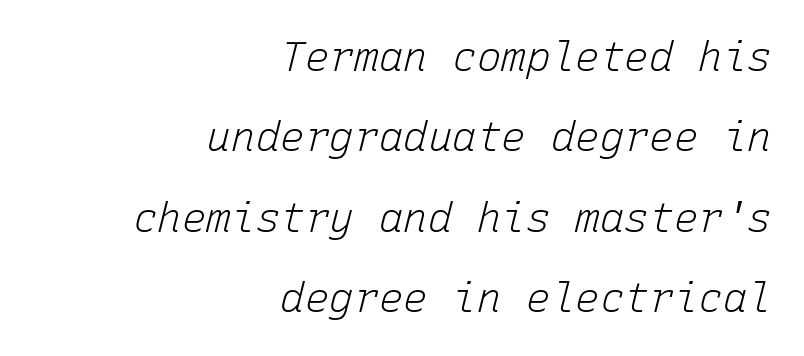
Q: Is the text bold? A: No.
Q: Is the text italic (slanted)? A: Yes, it leans right by about 15 degrees.
Q: Is the text underlined? A: No.
Q: How is the paragraph aligned? A: Right-aligned.
Q: Is the spacing between letters normal or unusually wide? A: Normal.
Q: Is the spacing between lines tight, normal or loose? A: Loose.
Q: Width (condensed, normal, or wide)? A: Normal.
Q: Stroke contrast? A: Low.
Q: x-height? A: Medium.
Q: Monospaced? A: Yes.
